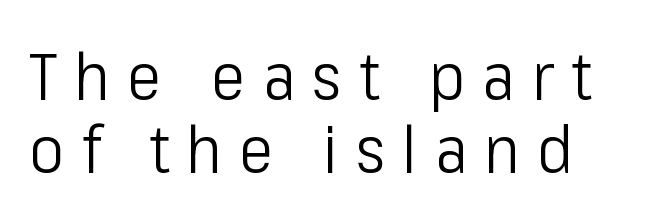
{"serif": "no", "italic": "no", "bold": "no", "weight": "light", "width": "condensed", "stroke_contrast": "low", "x_height": "medium", "monospaced": "no", "underline": "no", "line_spacing": "tight", "line_spacing_ratio": 1.1, "letter_spacing": "wide", "letter_spacing_em": 0.26, "glyph_px": 66}
